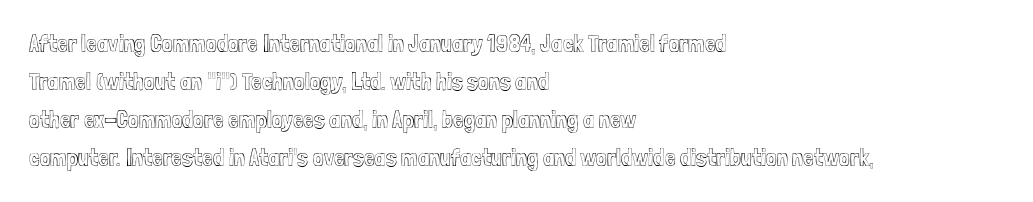
A normal amount of white space separates one row of letters from the next. In terms of letterspacing, this is plain default setting. Quick note: not italic, upright. Only glyphs here, with clear space below each row. Horizontally, the lines are justified to the leading edge only.
